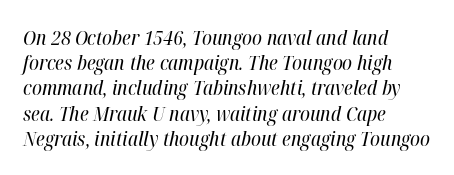
Q: Is the text bold? A: No.
Q: Is the text italic (slanted)? A: Yes, it leans right by about 12 degrees.
Q: Is the text underlined? A: No.
Q: How is the paragraph aligned? A: Left-aligned.
Q: Is the spacing between letters normal or unusually wide? A: Normal.
Q: Is the spacing between lines tight, normal or loose? A: Normal.
